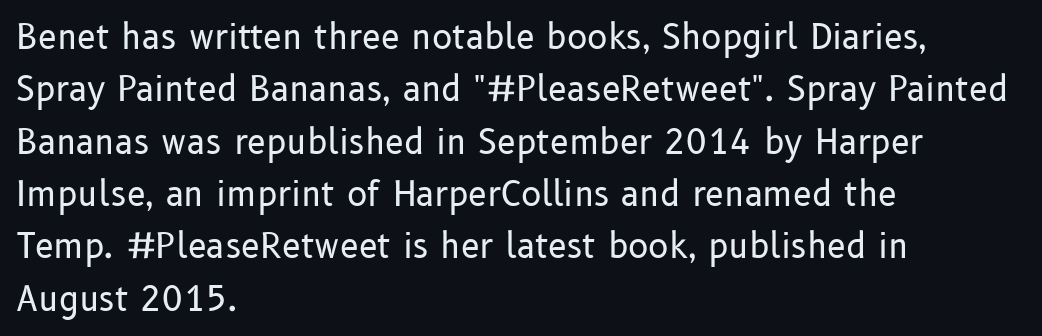
The image shows 34 px regular-weight sans-serif type, upright; set left-aligned, normal line spacing (1.54x), normal letter spacing, not underlined; low stroke contrast and a medium x-height.
